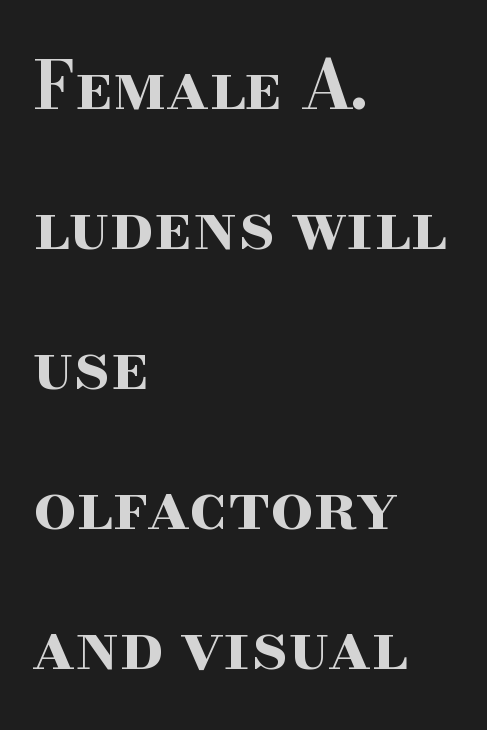
{"serif": "yes", "italic": "no", "bold": "yes", "weight": "bold", "width": "wide", "stroke_contrast": "high", "x_height": "small", "monospaced": "no", "underline": "no", "align": "left", "line_spacing": "loose", "line_spacing_ratio": 2.09, "letter_spacing": "normal", "letter_spacing_em": 0.0, "glyph_px": 67}
